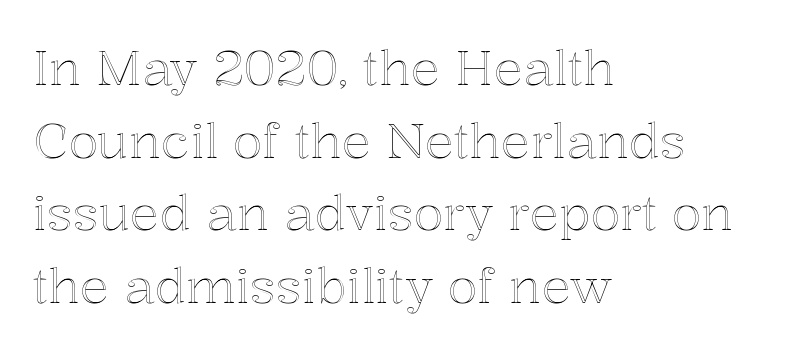
Q: Is the text italic (slanted)? A: No, it is upright.
Q: Is the text underlined? A: No.
Q: How is the paragraph aligned? A: Left-aligned.
Q: Is the spacing between letters normal or unusually wide? A: Normal.
Q: Is the spacing between lines tight, normal or loose? A: Normal.
Q: Width (condensed, normal, or wide)? A: Normal.
Q: x-height? A: Medium.
Q: Monospaced? A: No.
